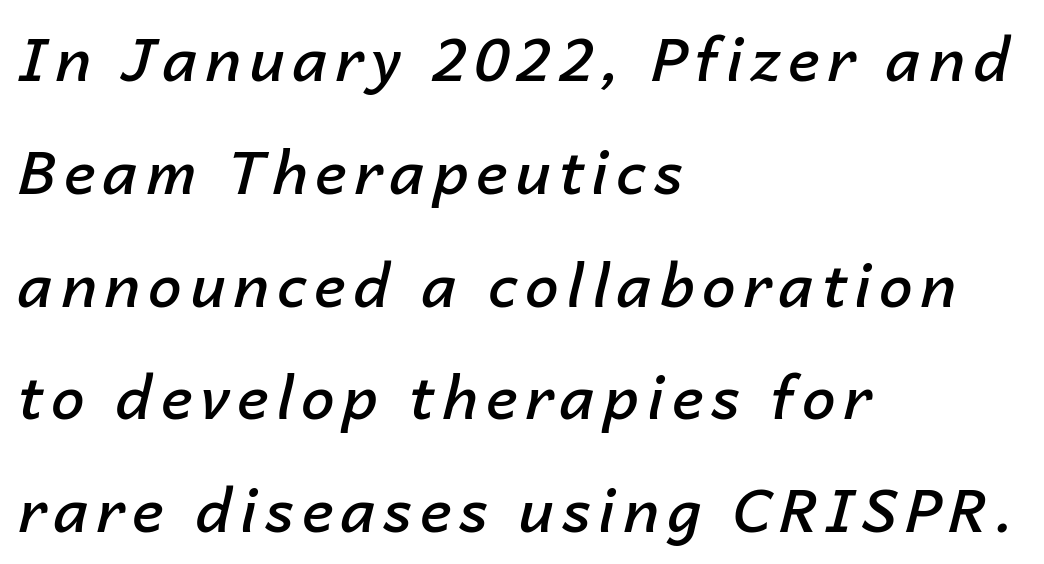
The face used here is proportionally spaced, like ordinary book or web type. Strokes here are thickened, but only to semibold level. Posture: slanted. Does the copy run flush right? No — it runs flush left.
